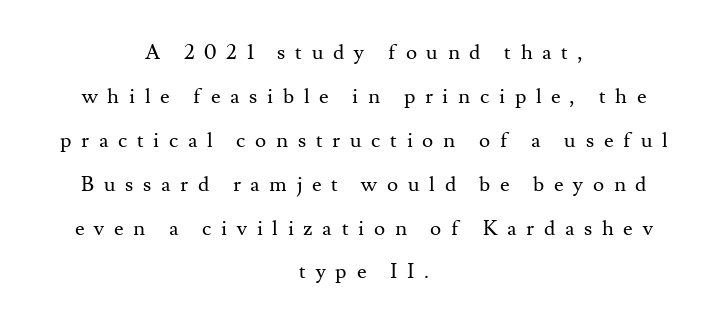
Leading: increased. Clear beneath every line of the passage. If you drew a line through each stem, it would be perfectly vertical. Counters stay open thanks to moderate or lighter strokes.
